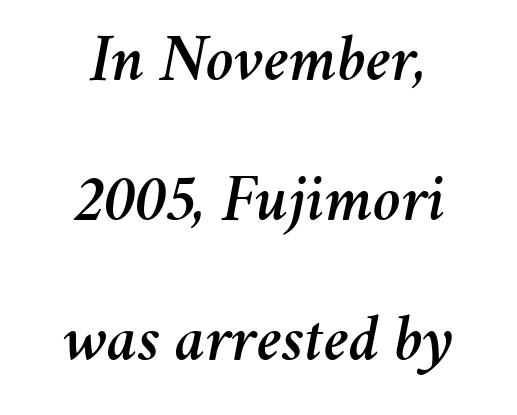
The image shows 67 px text type, italic (leaning right); set centered, loose line spacing (2.09x), normal letter spacing, not underlined; medium stroke contrast and a medium x-height.
